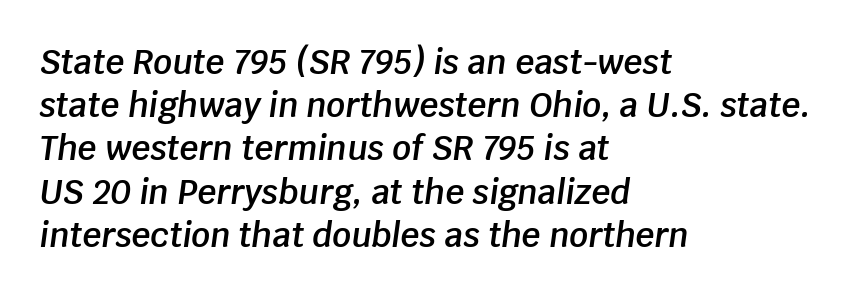
Q: Is the text bold? A: Semi-bold.
Q: Is the text italic (slanted)? A: Yes, it leans right by about 8 degrees.
Q: Is the text underlined? A: No.
Q: How is the paragraph aligned? A: Left-aligned.
Q: Is the spacing between letters normal or unusually wide? A: Normal.
Q: Is the spacing between lines tight, normal or loose? A: Normal.
Q: Width (condensed, normal, or wide)? A: Normal.
Q: Stroke contrast? A: Low.
Q: x-height? A: Large.
Q: Monospaced? A: No.
